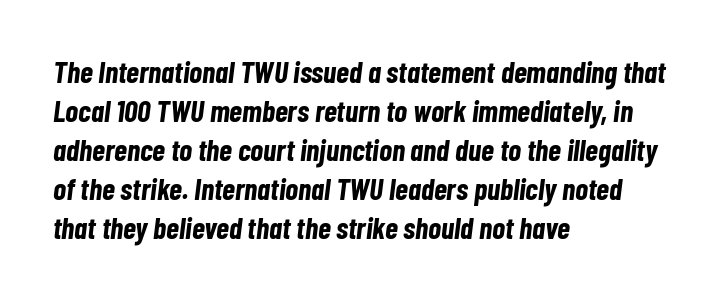
{"italic": "yes", "lean": "right", "slant_degrees": 7, "bold": "yes", "weight": "bold", "width": "condensed", "stroke_contrast": "low", "x_height": "medium", "monospaced": "no", "underline": "no", "align": "left", "line_spacing": "normal", "line_spacing_ratio": 1.3, "letter_spacing": "normal", "letter_spacing_em": 0.0, "glyph_px": 30}
